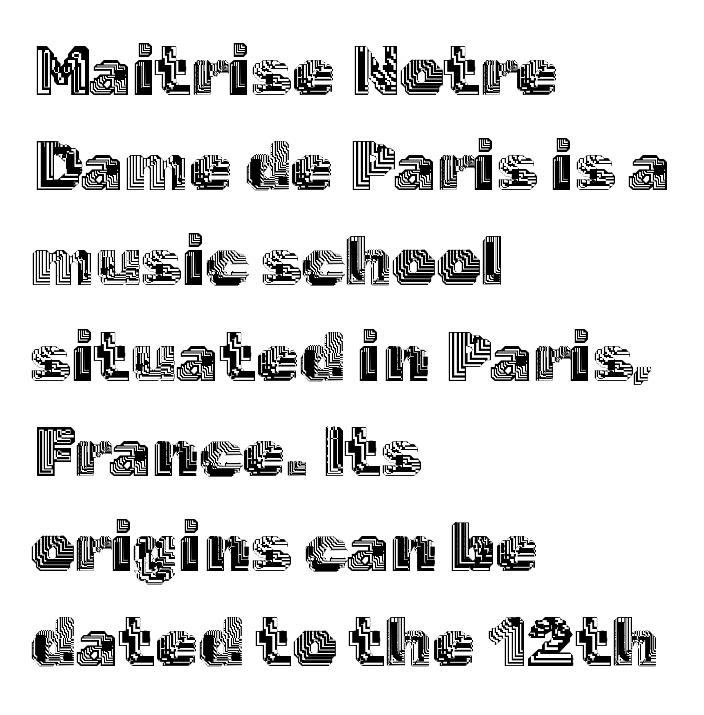
Students, note that the glyphs here touch the page at normal intervals. Lines of text with bare space underneath. The letters stand straight up with perfectly vertical stems. The passage shown is typed in a proportional face where columns would drift. Successive baselines arrive at the customary interval.
